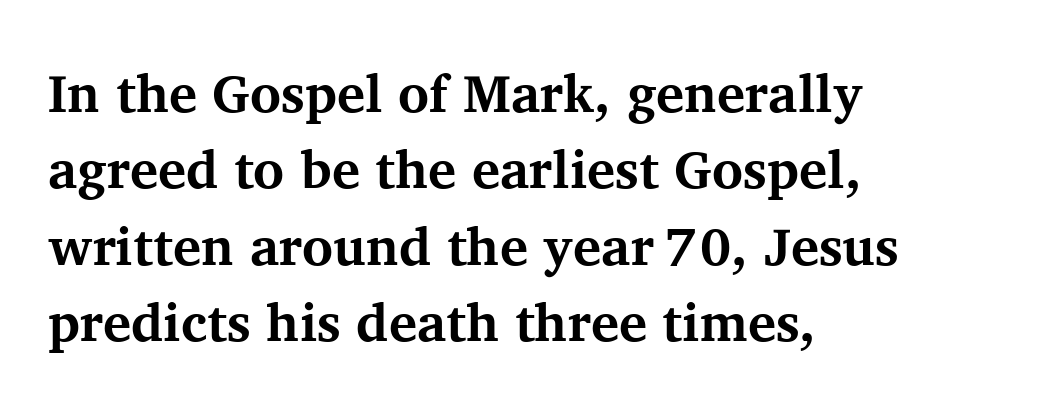
Serifs: yes, visible at the terminals of the letterforms. The rendering uses a moderate line-height, typical for paragraphs. Compared with a centered layout, this one pins lines to the left instead. The passage shown is emphatically bold.
